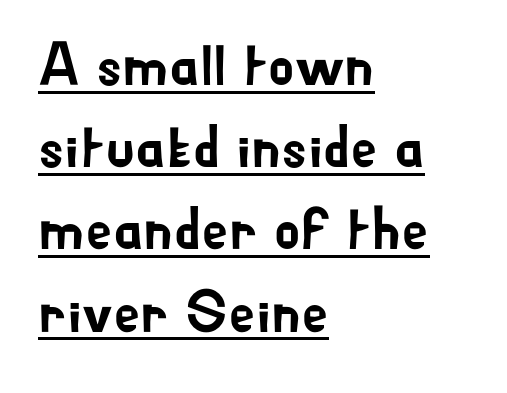
{"serif": "no", "italic": "no", "width": "normal", "stroke_contrast": "low", "x_height": "small", "monospaced": "no", "underline": "yes", "align": "left", "line_spacing": "normal", "line_spacing_ratio": 1.37, "letter_spacing": "normal", "letter_spacing_em": 0.0, "glyph_px": 60}
